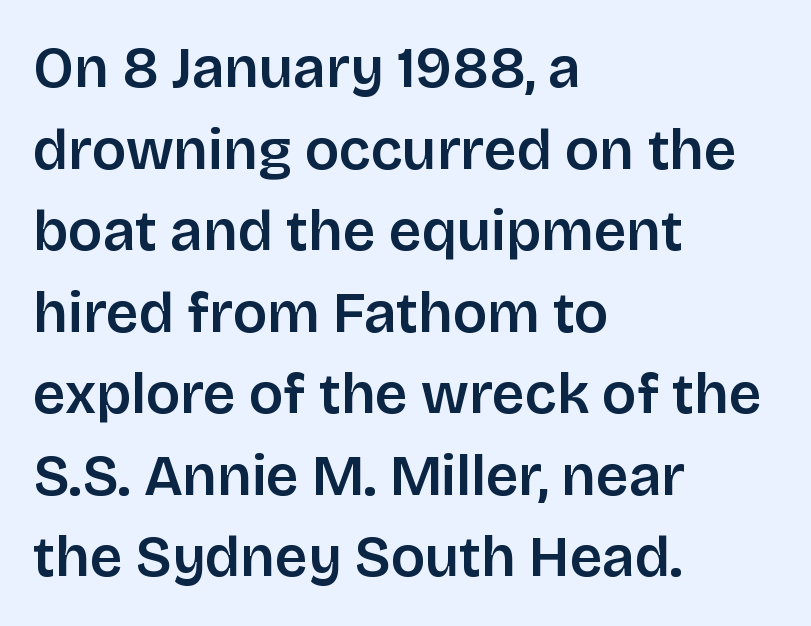
Posture: upright roman. A typesetter would call this leading conventional body-copy spacing. The ragged edge is on the right, which tells us the setting is flush left. The typeface chosen for these lines omits serifs. Descenders hang freely into open space. Look at the tracking — it's just the regular setting, nothing added.
